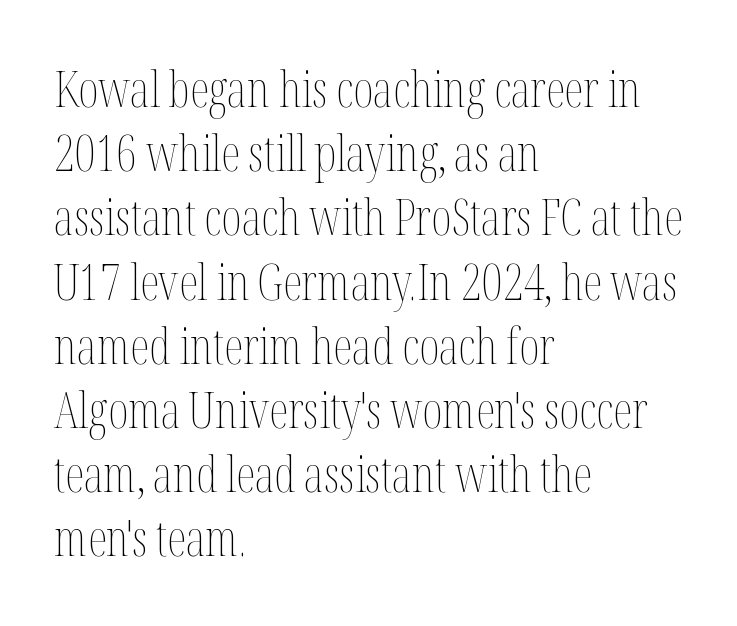
Q: Is the text bold? A: No.
Q: Is the text italic (slanted)? A: No, it is upright.
Q: Is the text underlined? A: No.
Q: How is the paragraph aligned? A: Left-aligned.
Q: Is the spacing between letters normal or unusually wide? A: Normal.
Q: Is the spacing between lines tight, normal or loose? A: Normal.
Q: Width (condensed, normal, or wide)? A: Condensed.
Q: Stroke contrast? A: Medium.
Q: x-height? A: Medium.
Q: Monospaced? A: No.
